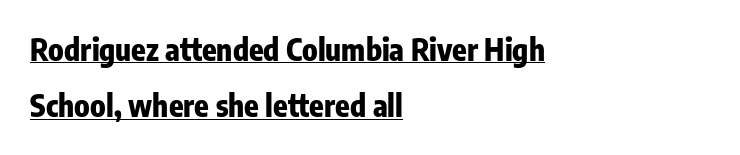
{"serif": "no", "italic": "no", "bold": "yes", "weight": "heavy", "width": "condensed", "stroke_contrast": "low", "x_height": "medium", "monospaced": "no", "underline": "yes", "align": "left", "line_spacing_ratio": 1.88, "letter_spacing": "normal", "letter_spacing_em": 0.0, "glyph_px": 30}
